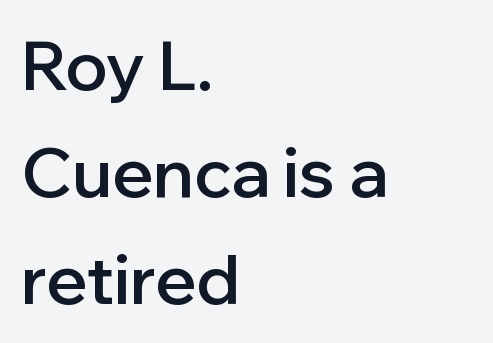
Q: Is the text bold? A: Semi-bold.
Q: Is the text italic (slanted)? A: No, it is upright.
Q: Is the typeface a serif or a sans-serif typeface? A: Sans-serif.
Q: Is the text underlined? A: No.
Q: How is the paragraph aligned? A: Left-aligned.
Q: Is the spacing between letters normal or unusually wide? A: Normal.
Q: Is the spacing between lines tight, normal or loose? A: Normal.
Q: Width (condensed, normal, or wide)? A: Normal.
Q: Stroke contrast? A: Low.
Q: x-height? A: Medium.
Q: Monospaced? A: No.
